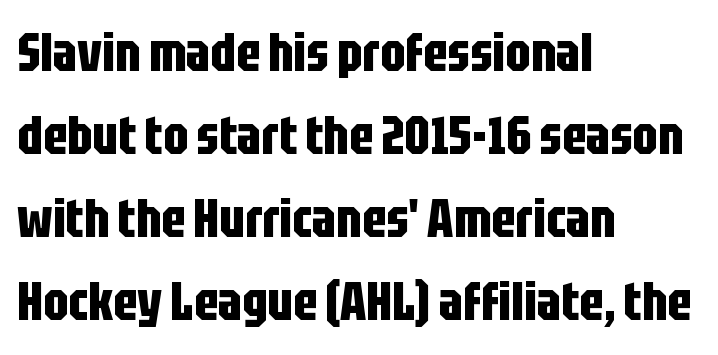
Serifs: no, the terminals of the letterforms are clean. The typesetting leans heavy: a genuine bold. Unlike italic type, these characters show no tilt at all. Does extra space separate the letters? No, they use regular spacing. The rendering uses a moderate line-height, typical for paragraphs. The letters advance in unequal steps, a hallmark of proportional type.
